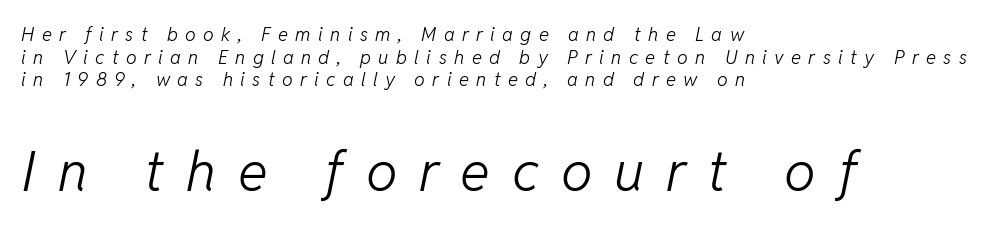
The image shows 56 px light type, italic (leaning right); set left-aligned, line spacing 1.19x, unusually wide letter spacing (+0.39 em), not underlined; the second (bottom) block is 2.95x larger; low stroke contrast and a medium x-height.
